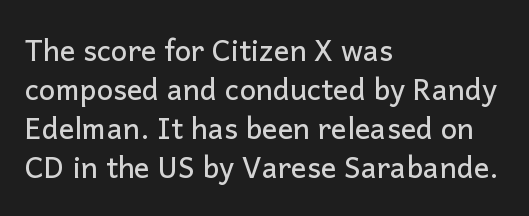
{"serif": "no", "italic": "no", "width": "normal", "stroke_contrast": "low", "x_height": "medium", "monospaced": "no", "underline": "no", "align": "left", "line_spacing": "normal", "line_spacing_ratio": 1.35, "letter_spacing": "normal", "letter_spacing_em": 0.0, "glyph_px": 29}
